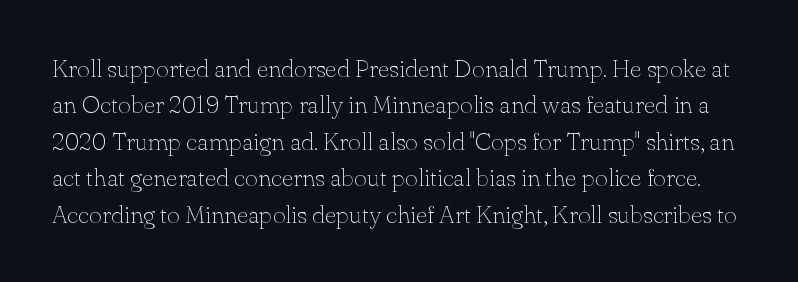
Q: Is the text bold? A: No.
Q: Is the text italic (slanted)? A: No, it is upright.
Q: Is the text underlined? A: No.
Q: Is the spacing between letters normal or unusually wide? A: Normal.
Q: Is the spacing between lines tight, normal or loose? A: Normal.
